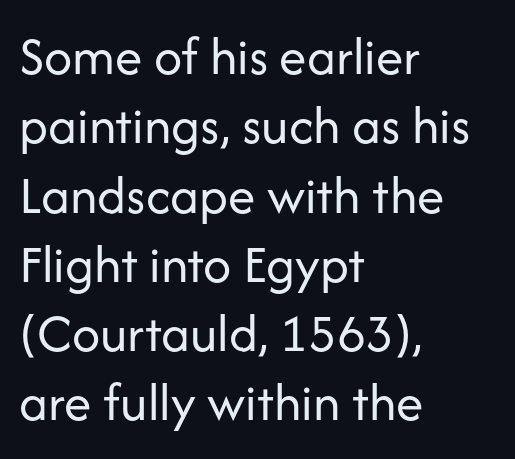
These lines keep a tight, regular rhythm from letter to letter. You could not count columns in this text — the font is proportionally spaced. This reads as an unemphasized weight, regular at the heaviest. Horizontally, the lines are justified to the leading edge only.
